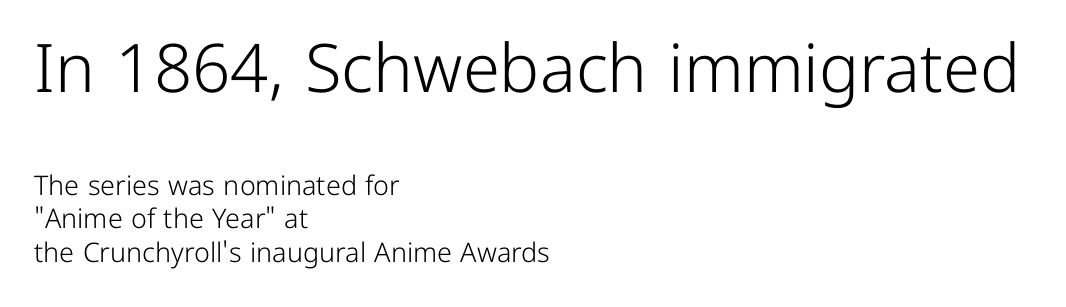
The image shows 67 px light sans-serif type, upright; set left-aligned, line spacing 1.24x, normal letter spacing, not underlined; the first (top) block is 2.48x larger; low stroke contrast and a medium x-height.
